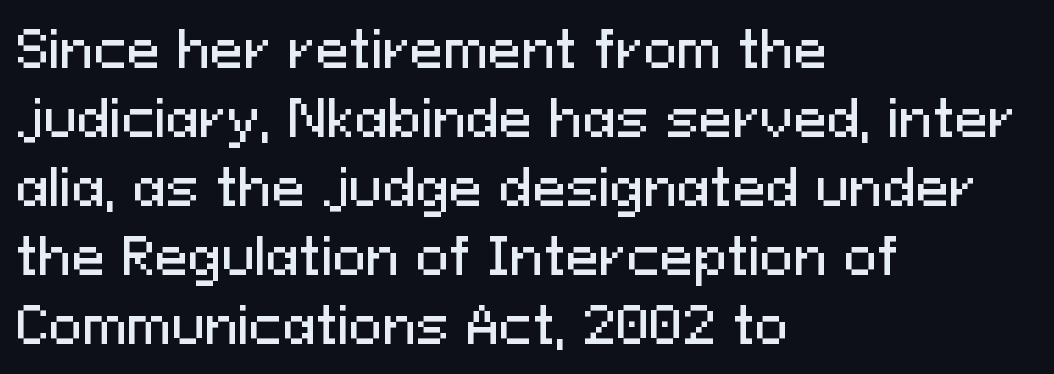
The image shows 50 px sans-serif type, upright; set left-aligned, normal line spacing (1.38x), normal letter spacing, not underlined; medium stroke contrast and a medium x-height.
